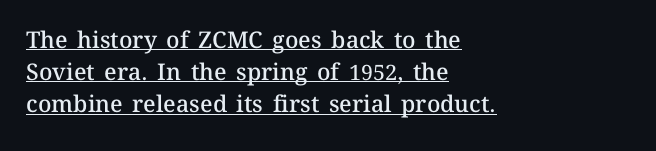
The image shows 23 px text type, upright; set left-aligned, normal line spacing (1.4x), normal letter spacing, underlined.
